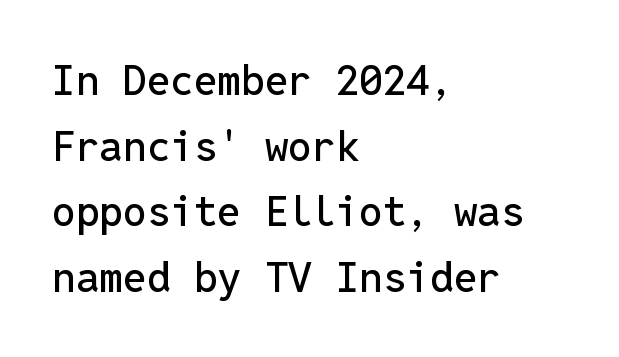
The image shows 42 px sans-serif type, upright, monospaced; set left-aligned, normal line spacing (1.56x), normal letter spacing, not underlined; low stroke contrast and a medium x-height.
